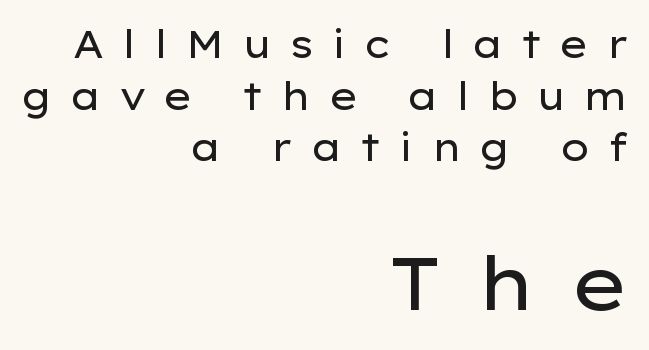
The face used here is proportionally spaced, like ordinary book or web type. Check under the words: just untouched page. Horizontally, the lines are justified to the trailing edge only. Here the second block reads like a headline and the first like body copy. Substantial extra tracking has been applied to these lines.
